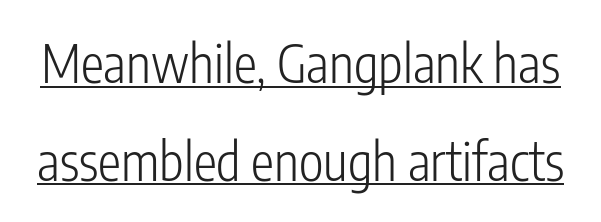
{"serif": "no", "italic": "no", "bold": "no", "weight": "light", "width": "condensed", "stroke_contrast": "low", "x_height": "medium", "monospaced": "no", "underline": "yes", "line_spacing_ratio": 1.88, "letter_spacing": "normal", "letter_spacing_em": 0.0, "glyph_px": 52}
